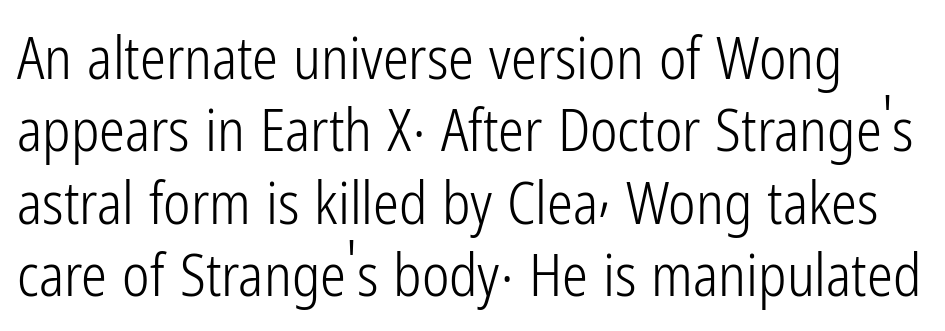
{"serif": "no", "italic": "no", "bold": "no", "weight": "light", "width": "condensed", "stroke_contrast": "low", "x_height": "medium", "monospaced": "no", "underline": "no", "line_spacing": "normal", "line_spacing_ratio": 1.25, "letter_spacing": "normal", "letter_spacing_em": 0.0, "glyph_px": 58}
